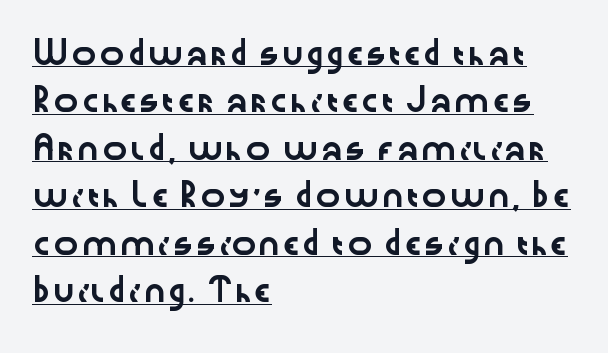
What stands out about the letter spacing? Nothing — it is the standard amount. Students, observe the line beneath the letters — that is underlining. The passage shown stacks its lines with a broad gap. These lines stack with their left ends in a neat column. You can tell it's not italic because the verticals are truly vertical.
